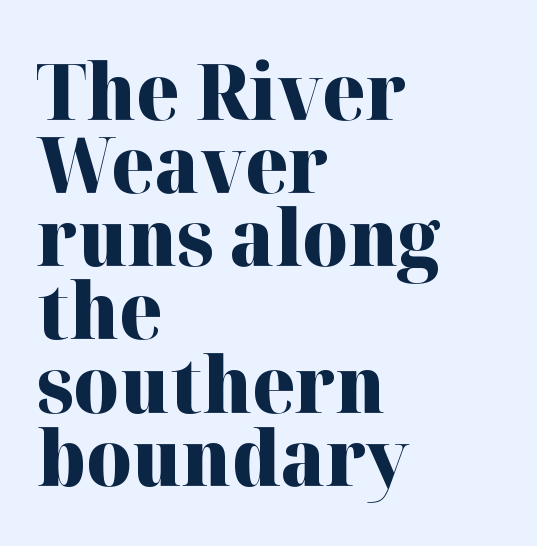
Q: Is the text bold? A: Yes.
Q: Is the text italic (slanted)? A: No, it is upright.
Q: Is the typeface a serif or a sans-serif typeface? A: Serif.
Q: Is the text underlined? A: No.
Q: How is the paragraph aligned? A: Left-aligned.
Q: Is the spacing between letters normal or unusually wide? A: Normal.
Q: Is the spacing between lines tight, normal or loose? A: Tight.
Q: Width (condensed, normal, or wide)? A: Normal.
Q: Stroke contrast? A: High.
Q: x-height? A: Medium.
Q: Monospaced? A: No.
